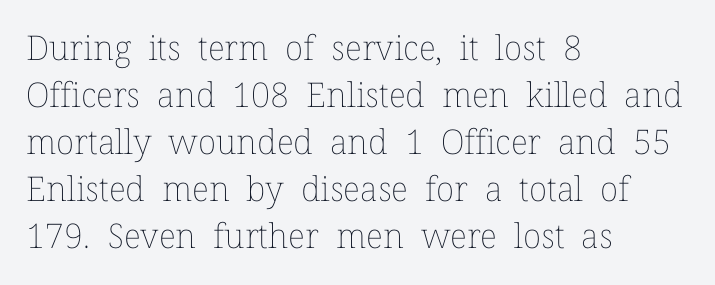
{"italic": "no", "bold": "no", "weight": "thin", "width": "normal", "stroke_contrast": "low", "x_height": "medium", "monospaced": "no", "underline": "no", "align": "left", "line_spacing": "normal", "line_spacing_ratio": 1.38, "letter_spacing": "normal", "letter_spacing_em": 0.0, "glyph_px": 34}
